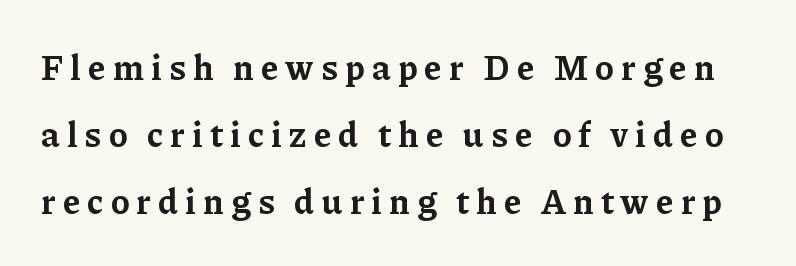
{"serif": "yes", "italic": "no", "bold": "yes", "weight": "bold", "width": "normal", "stroke_contrast": "low", "x_height": "medium", "monospaced": "no", "underline": "no", "line_spacing": "loose", "line_spacing_ratio": 1.91, "letter_spacing": "wide", "letter_spacing_em": 0.21, "glyph_px": 35}
